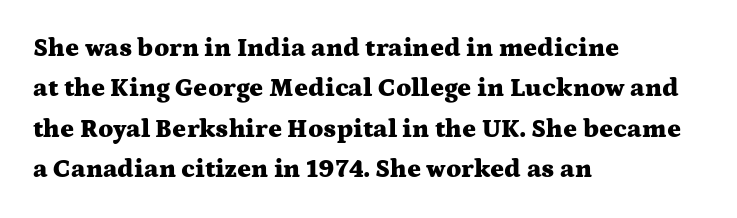
A classic flush-left, rag-right setting is used for this passage. Rows of type keep a routine distance in the vertical direction. Descenders are the only things crossing below the line. The strokes are fattened all the way to bold. Tracking value appears to be zero — textbook default spacing.
